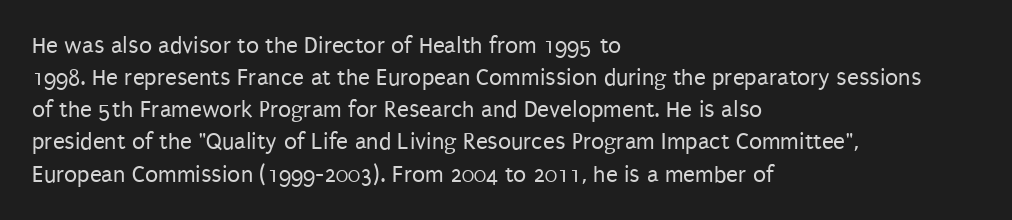
The image shows 24 px text type, upright; set left-aligned, normal line spacing (1.34x), normal letter spacing, not underlined.
